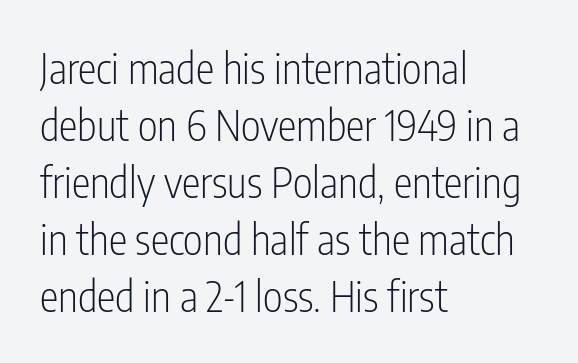
Q: Is the text bold? A: No.
Q: Is the text italic (slanted)? A: No, it is upright.
Q: Is the typeface a serif or a sans-serif typeface? A: Sans-serif.
Q: Is the text underlined? A: No.
Q: How is the paragraph aligned? A: Left-aligned.
Q: Is the spacing between letters normal or unusually wide? A: Normal.
Q: Is the spacing between lines tight, normal or loose? A: Normal.
Q: Width (condensed, normal, or wide)? A: Condensed.
Q: Stroke contrast? A: Low.
Q: x-height? A: Medium.
Q: Monospaced? A: No.
